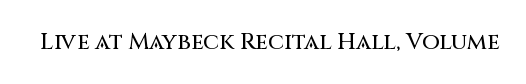
Each word holds together tightly as a unit, with standard inter-letter gaps. Posture: upright roman. The specimen omits any rule beneath the text block's lines.
